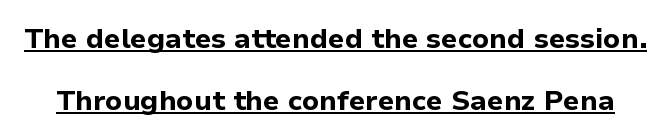
{"serif": "no", "italic": "no", "bold": "yes", "weight": "bold", "width": "normal", "stroke_contrast": "low", "x_height": "medium", "monospaced": "no", "underline": "yes", "line_spacing": "loose", "line_spacing_ratio": 2.23, "letter_spacing": "normal", "letter_spacing_em": 0.0, "glyph_px": 28}
